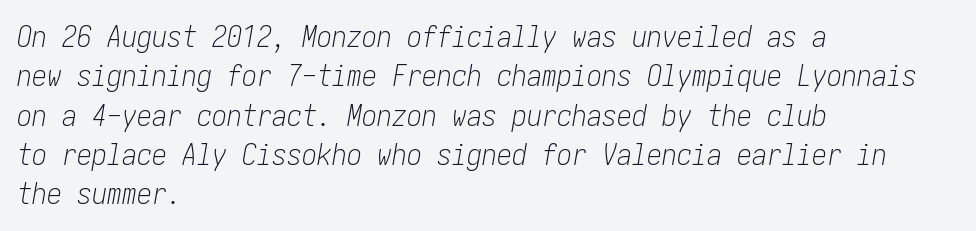
The image shows 30 px light, condensed type, italic (leaning right); set left-aligned, normal line spacing (1.31x), normal letter spacing, not underlined; low stroke contrast and a medium x-height.
